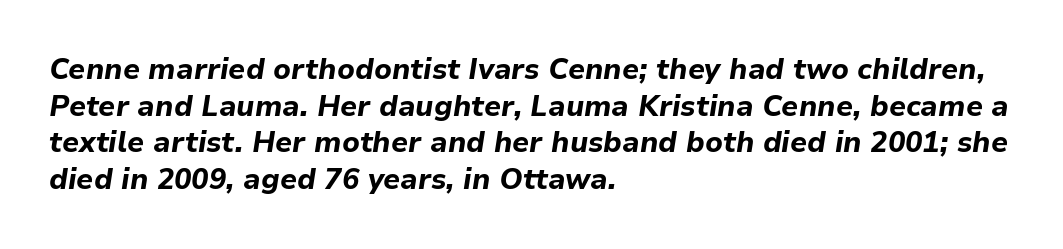
The image shows 29 px bold type, italic (leaning right); set left-aligned, normal line spacing (1.26x), normal letter spacing, not underlined; low stroke contrast and a medium x-height.
